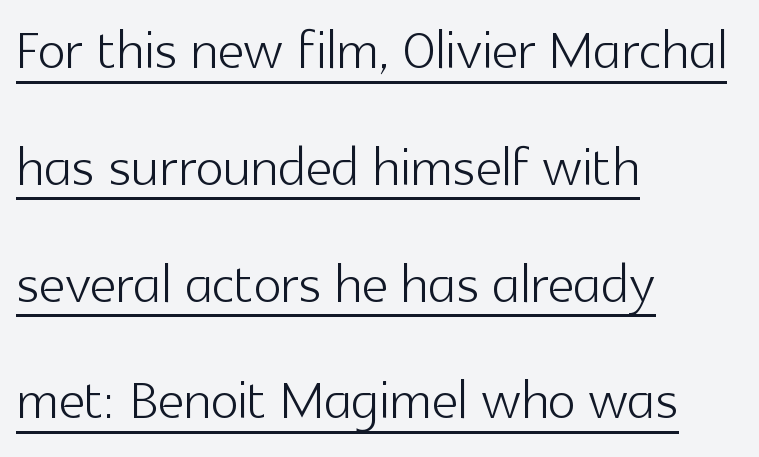
Italic: no, the glyphs are upright roman. The space between consecutive lines is moderate. Observe the absence of serifs on each vertical stroke in this sample. Is this a fixed-width face? No — the glyphs have proportional, varying widths. The lettering is marked with a stroke running underneath it.
